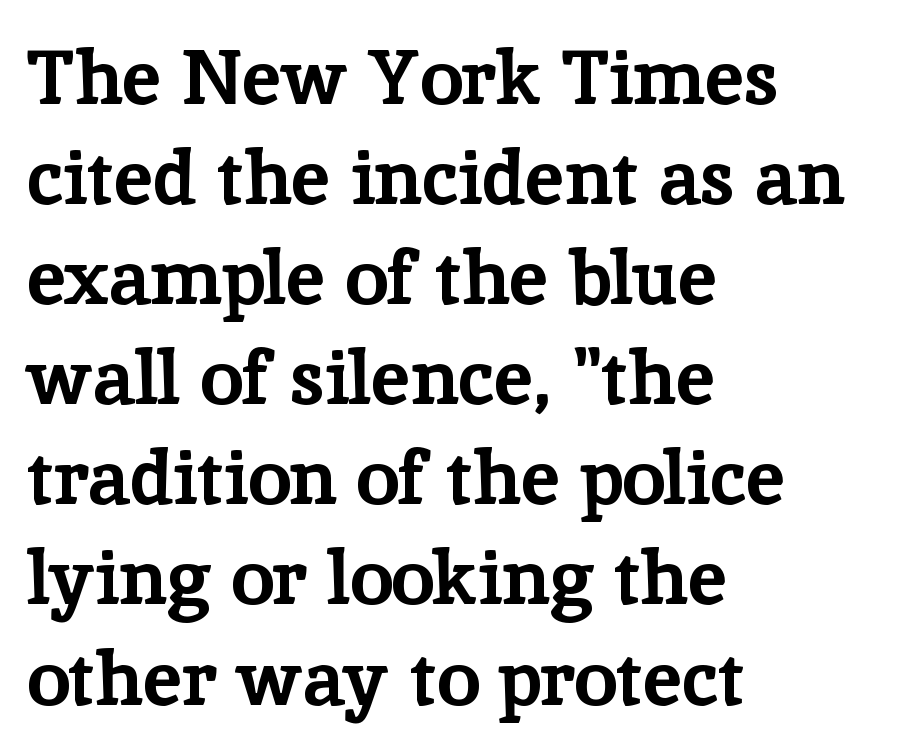
{"serif": "yes", "italic": "no", "bold": "yes", "weight": "bold", "width": "normal", "stroke_contrast": "low", "x_height": "medium", "monospaced": "no", "underline": "no", "align": "left", "line_spacing": "normal", "line_spacing_ratio": 1.3, "letter_spacing": "normal", "letter_spacing_em": 0.0, "glyph_px": 77}
